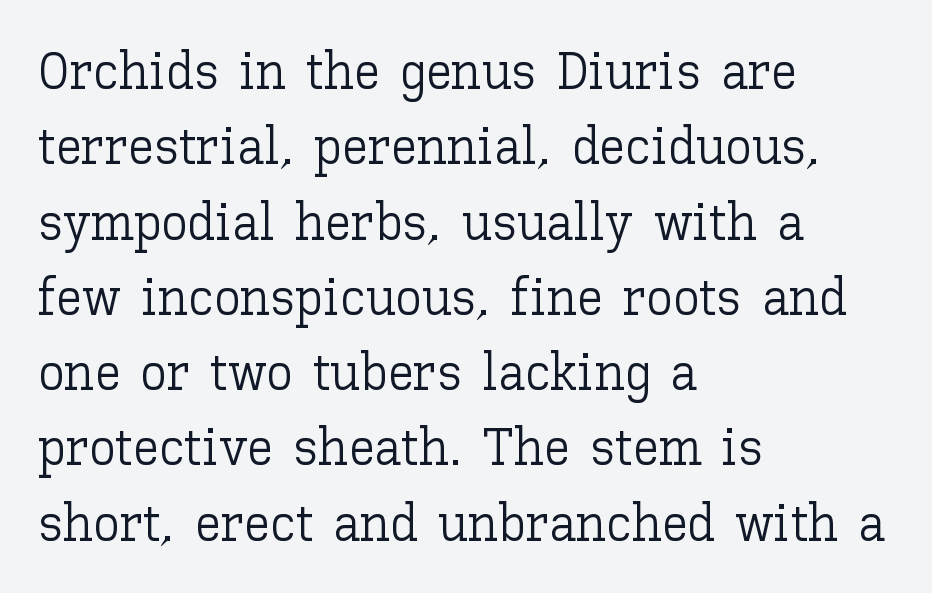
Letters rest on an invisible, unmarked baseline. The specimen reads as upright at a glance. The letters advance in unequal steps, a hallmark of proportional type. Standard letterfit; no display-style spreading of the glyphs. Regarding leading, the lines here are spaced in the standard way. Weight: not bold — regular or lighter.
